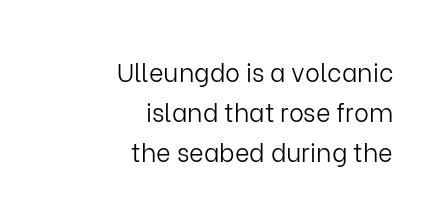
Alignment: flush right. The string is rendered with underlining switched off. Words appear dense and cohesive because spacing is normal. Vertical spacing — default. Unbolded letterforms with no extra heft. Tall strokes in this sample are plumb rather than angled.
